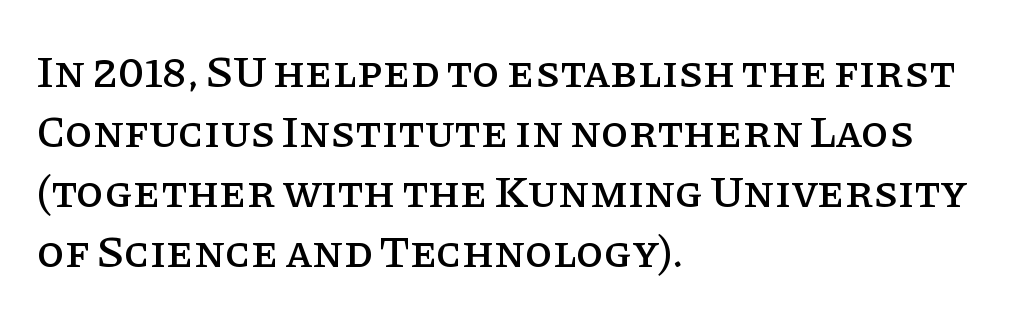
{"serif": "yes", "italic": "no", "width": "normal", "stroke_contrast": "low", "x_height": "large", "monospaced": "no", "underline": "no", "align": "left", "line_spacing": "normal", "line_spacing_ratio": 1.33, "letter_spacing": "normal", "letter_spacing_em": 0.0, "glyph_px": 45}
